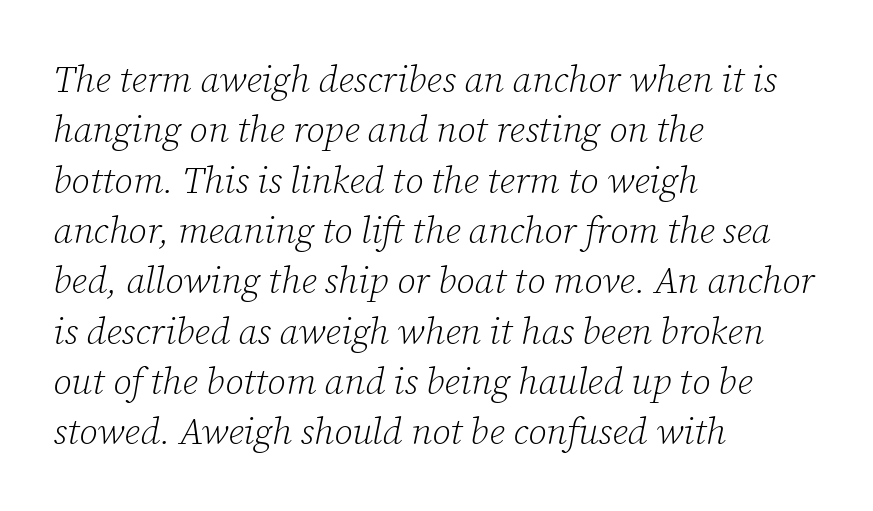
Q: Is the text bold? A: No.
Q: Is the text italic (slanted)? A: Yes, it leans right by about 12 degrees.
Q: Is the typeface a serif or a sans-serif typeface? A: Serif.
Q: Is the text underlined? A: No.
Q: How is the paragraph aligned? A: Left-aligned.
Q: Is the spacing between letters normal or unusually wide? A: Normal.
Q: Is the spacing between lines tight, normal or loose? A: Normal.
Q: Width (condensed, normal, or wide)? A: Normal.
Q: Stroke contrast? A: Low.
Q: x-height? A: Medium.
Q: Monospaced? A: No.
